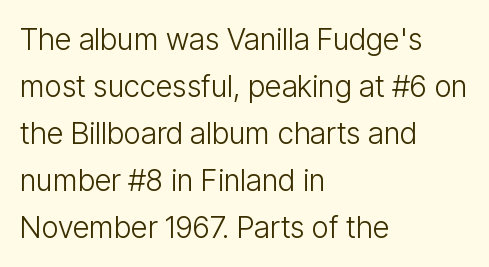
Q: Is the text bold? A: No.
Q: Is the text italic (slanted)? A: No, it is upright.
Q: Is the typeface a serif or a sans-serif typeface? A: Sans-serif.
Q: Is the text underlined? A: No.
Q: How is the paragraph aligned? A: Left-aligned.
Q: Is the spacing between letters normal or unusually wide? A: Normal.
Q: Is the spacing between lines tight, normal or loose? A: Normal.
Q: Width (condensed, normal, or wide)? A: Condensed.
Q: Stroke contrast? A: Low.
Q: x-height? A: Medium.
Q: Monospaced? A: No.
